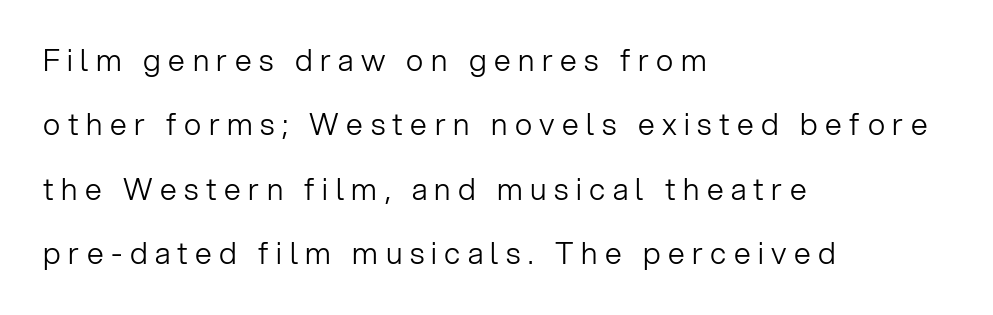
Q: Is the text bold? A: No.
Q: Is the text italic (slanted)? A: No, it is upright.
Q: Is the typeface a serif or a sans-serif typeface? A: Sans-serif.
Q: Is the text underlined? A: No.
Q: How is the paragraph aligned? A: Left-aligned.
Q: Is the spacing between letters normal or unusually wide? A: Unusually wide.
Q: Is the spacing between lines tight, normal or loose? A: Loose.
Q: Width (condensed, normal, or wide)? A: Normal.
Q: Stroke contrast? A: Low.
Q: x-height? A: Medium.
Q: Monospaced? A: No.
